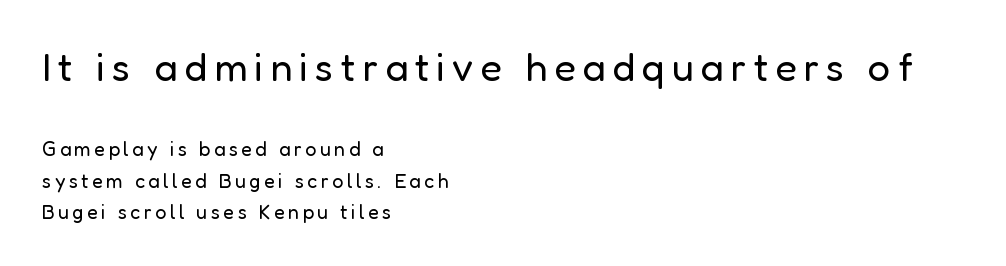
The image shows 40 px regular-weight sans-serif type, upright; set left-aligned, normal line spacing (1.56x), not underlined; the first (top) block is 2.0x larger; low stroke contrast and a medium x-height.
